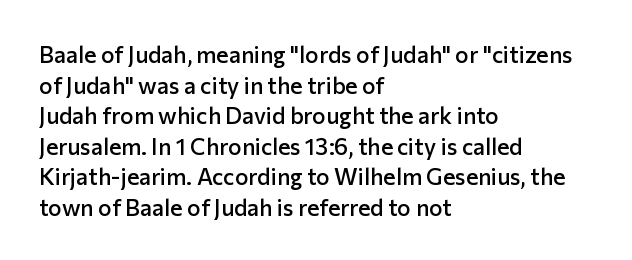
The image shows 23 px text type, upright; set left-aligned, normal line spacing (1.33x), normal letter spacing, not underlined.
